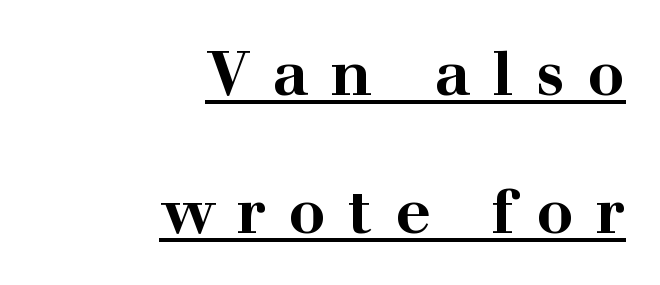
{"serif": "yes", "italic": "no", "bold": "yes", "weight": "bold", "width": "wide", "stroke_contrast": "high", "x_height": "medium", "monospaced": "no", "underline": "yes", "align": "right", "line_spacing": "loose", "line_spacing_ratio": 2.22, "letter_spacing": "wide", "letter_spacing_em": 0.36, "glyph_px": 62}
